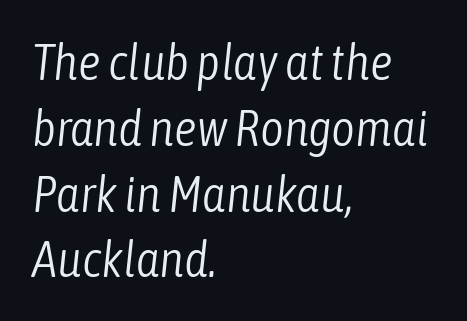
This sample has the flowing, uneven cadence of proportional lettering. The rendering uses a moderate line-height, typical for paragraphs. These lines keep a tight, regular rhythm from letter to letter. Summary of weight: not heavy and not bold. The axis of the letterforms is tilted away from vertical. The space directly below the letters is spotless.
